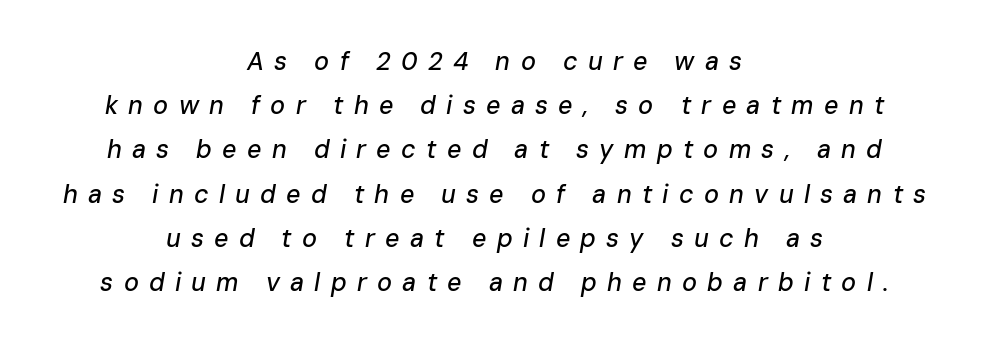
The image shows 25 px text type, italic (leaning right); set centered, line spacing 1.77x, unusually wide letter spacing (+0.41 em), not underlined.
